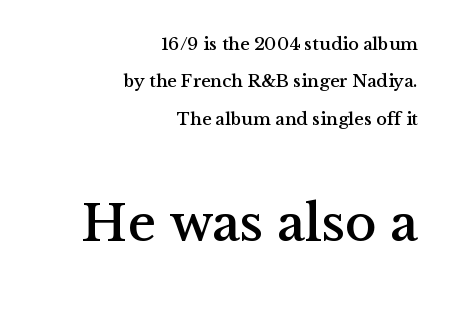
Q: Is the text italic (slanted)? A: No, it is upright.
Q: Is the typeface a serif or a sans-serif typeface? A: Serif.
Q: Is the text underlined? A: No.
Q: How is the paragraph aligned? A: Right-aligned.
Q: Is the spacing between letters normal or unusually wide? A: Normal.
Q: Is the spacing between lines tight, normal or loose? A: Loose.
Q: Which block of text is set in a larger size, the first (top) or the second (bottom)? A: The second (bottom) one.
Q: Width (condensed, normal, or wide)? A: Normal.
Q: Stroke contrast? A: Medium.
Q: x-height? A: Medium.
Q: Monospaced? A: No.
